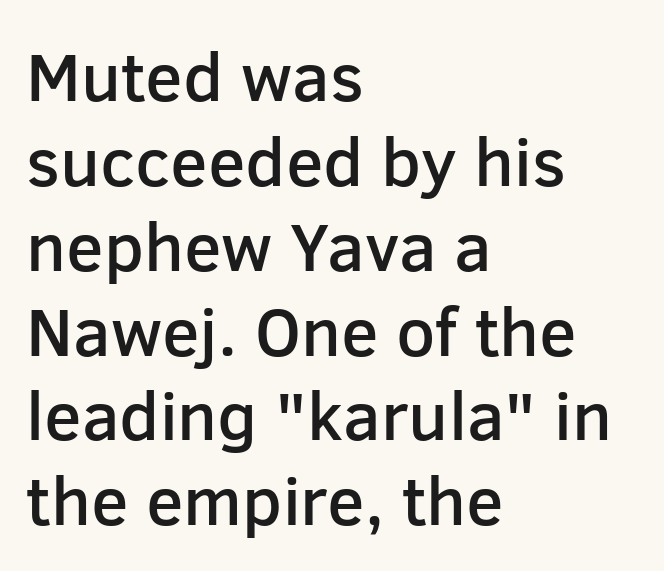
Q: Is the text bold? A: Semi-bold.
Q: Is the text italic (slanted)? A: No, it is upright.
Q: Is the typeface a serif or a sans-serif typeface? A: Sans-serif.
Q: Is the text underlined? A: No.
Q: How is the paragraph aligned? A: Left-aligned.
Q: Is the spacing between letters normal or unusually wide? A: Normal.
Q: Width (condensed, normal, or wide)? A: Normal.
Q: Stroke contrast? A: Low.
Q: x-height? A: Medium.
Q: Monospaced? A: No.
